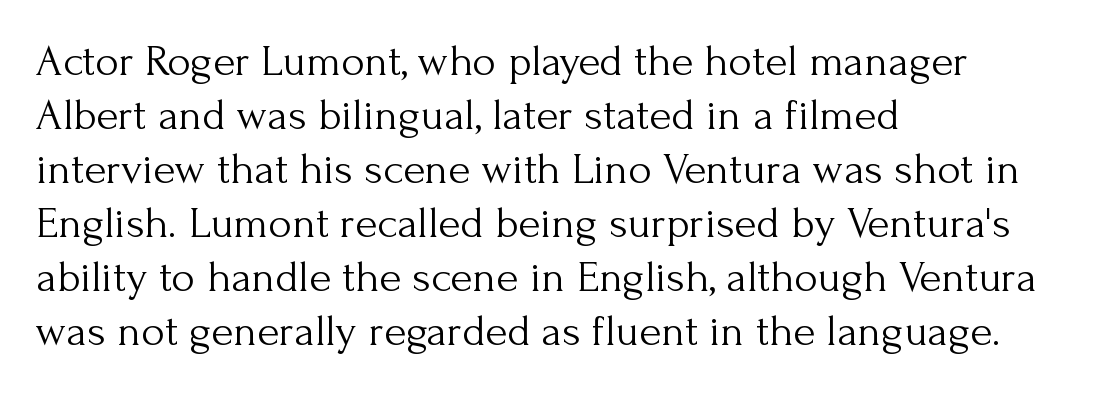
The image shows 45 px light serif type, upright; set left-aligned, line spacing 1.2x, normal letter spacing, not underlined; medium stroke contrast and a small x-height.
